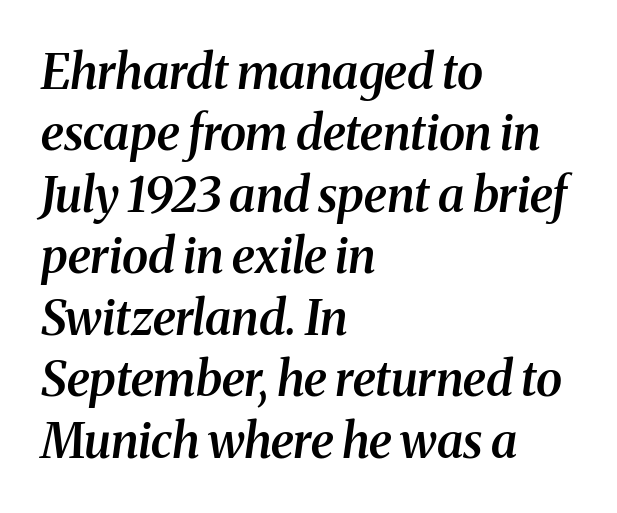
The image shows 48 px semibold serif type, italic (leaning right); set left-aligned, normal line spacing (1.28x), normal letter spacing, not underlined; medium stroke contrast and a medium x-height.
